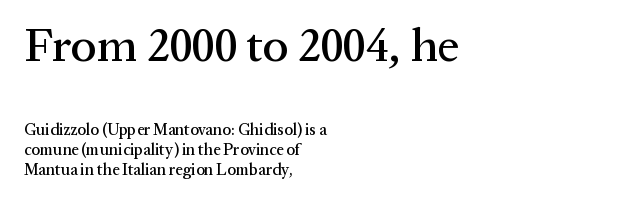
The image shows 48 px serif type, upright; set left-aligned, line spacing 1.24x, normal letter spacing, not underlined; the first (top) block is 3.0x larger; medium stroke contrast and a medium x-height.
